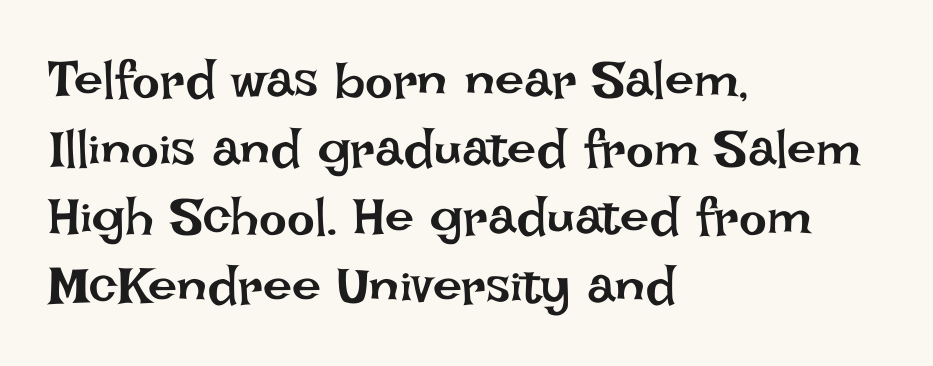
The image shows 52 px regular-weight type, upright; set left-aligned, normal line spacing (1.32x), normal letter spacing, not underlined; low stroke contrast and a large x-height.
